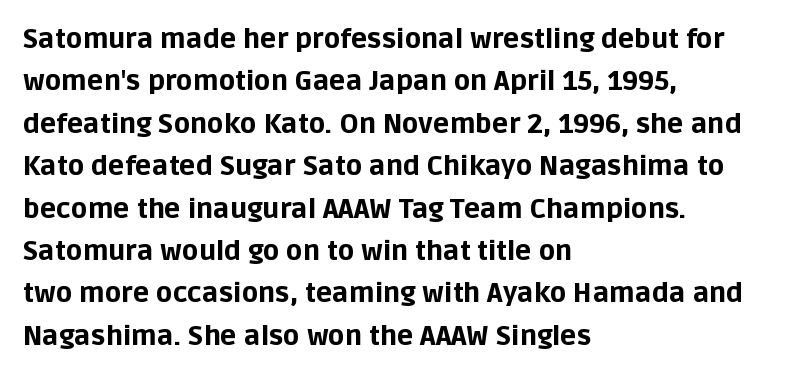
The axis of the letterforms is exactly vertical. The passage is arranged the way most books set body copy — flush left. Beneath every word, the page is bare. Summary of weight: heavy, a full bold. In terms of leading, this rendering sits right in the middle.
